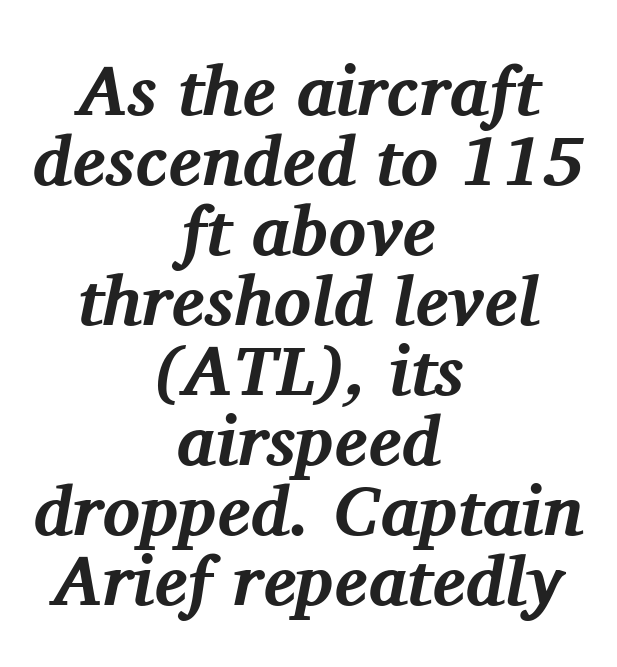
The image shows 70 px bold serif type, italic (leaning right); set centered, tight line spacing (1.0x), normal letter spacing, not underlined; medium stroke contrast and a medium x-height.
